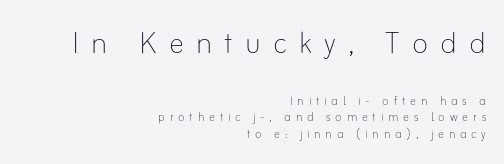
{"italic": "no", "bold": "no", "weight": "thin", "width": "normal", "stroke_contrast": "low", "x_height": "small", "monospaced": "no", "underline": "no", "align": "right", "line_spacing": "tight", "line_spacing_ratio": 1.11, "letter_spacing": "wide", "letter_spacing_em": 0.32, "larger_block": "first", "size_ratio": 2.53, "glyph_px": 38}
